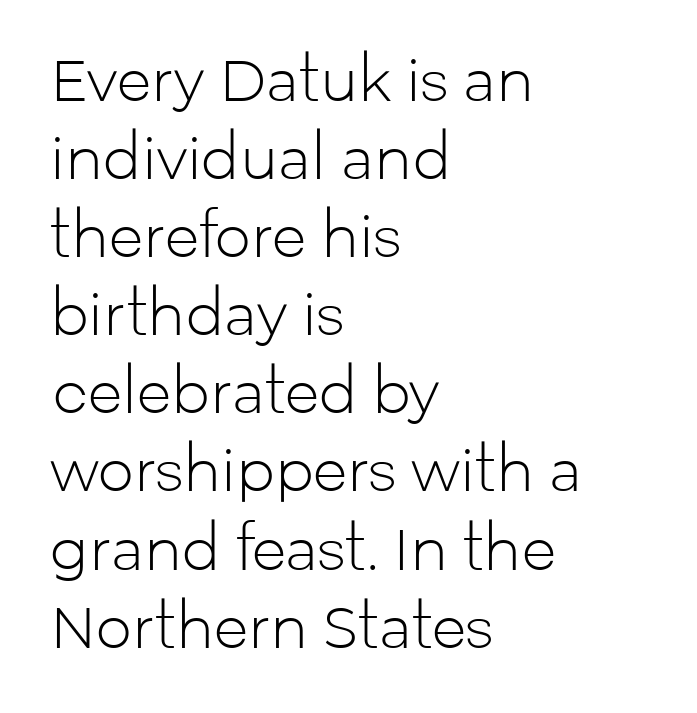
Q: Is the text bold? A: No.
Q: Is the text italic (slanted)? A: No, it is upright.
Q: Is the typeface a serif or a sans-serif typeface? A: Sans-serif.
Q: Is the text underlined? A: No.
Q: How is the paragraph aligned? A: Left-aligned.
Q: Is the spacing between letters normal or unusually wide? A: Normal.
Q: Is the spacing between lines tight, normal or loose? A: Normal.
Q: Width (condensed, normal, or wide)? A: Normal.
Q: Stroke contrast? A: Low.
Q: x-height? A: Medium.
Q: Monospaced? A: No.
